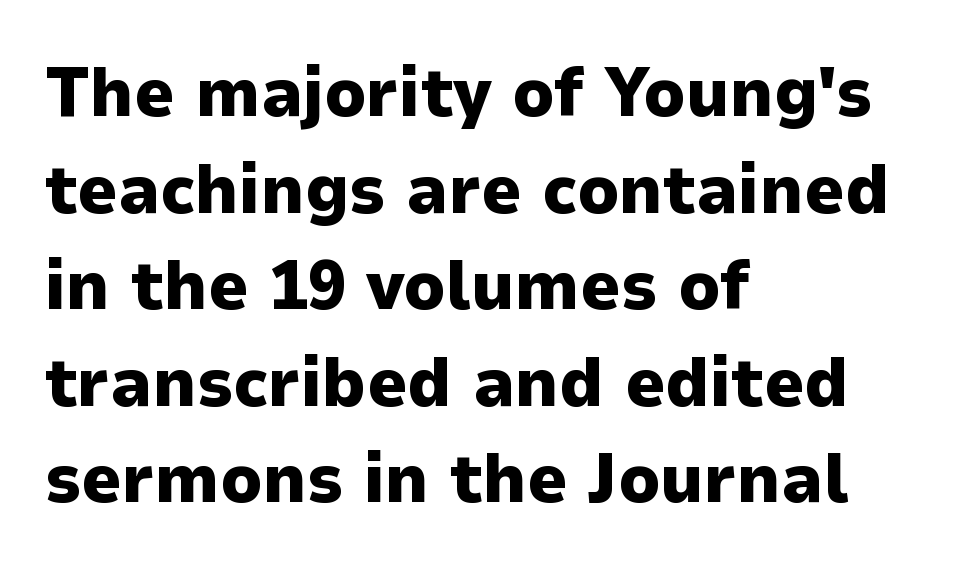
{"serif": "no", "italic": "no", "bold": "yes", "weight": "heavy", "width": "normal", "stroke_contrast": "low", "x_height": "medium", "monospaced": "no", "underline": "no", "align": "left", "line_spacing": "normal", "line_spacing_ratio": 1.38, "letter_spacing": "normal", "letter_spacing_em": 0.0, "glyph_px": 70}
